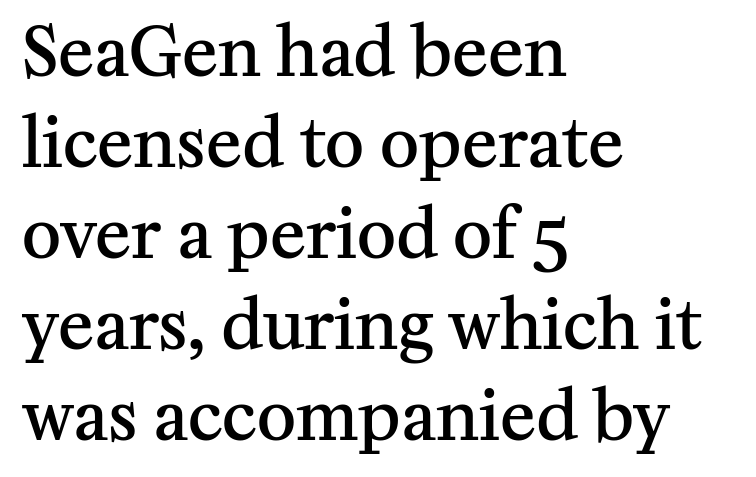
Q: Is the text bold? A: Semi-bold.
Q: Is the text italic (slanted)? A: No, it is upright.
Q: Is the typeface a serif or a sans-serif typeface? A: Serif.
Q: Is the text underlined? A: No.
Q: How is the paragraph aligned? A: Left-aligned.
Q: Is the spacing between letters normal or unusually wide? A: Normal.
Q: Is the spacing between lines tight, normal or loose? A: Normal.
Q: Width (condensed, normal, or wide)? A: Normal.
Q: Stroke contrast? A: Medium.
Q: x-height? A: Medium.
Q: Monospaced? A: No.
